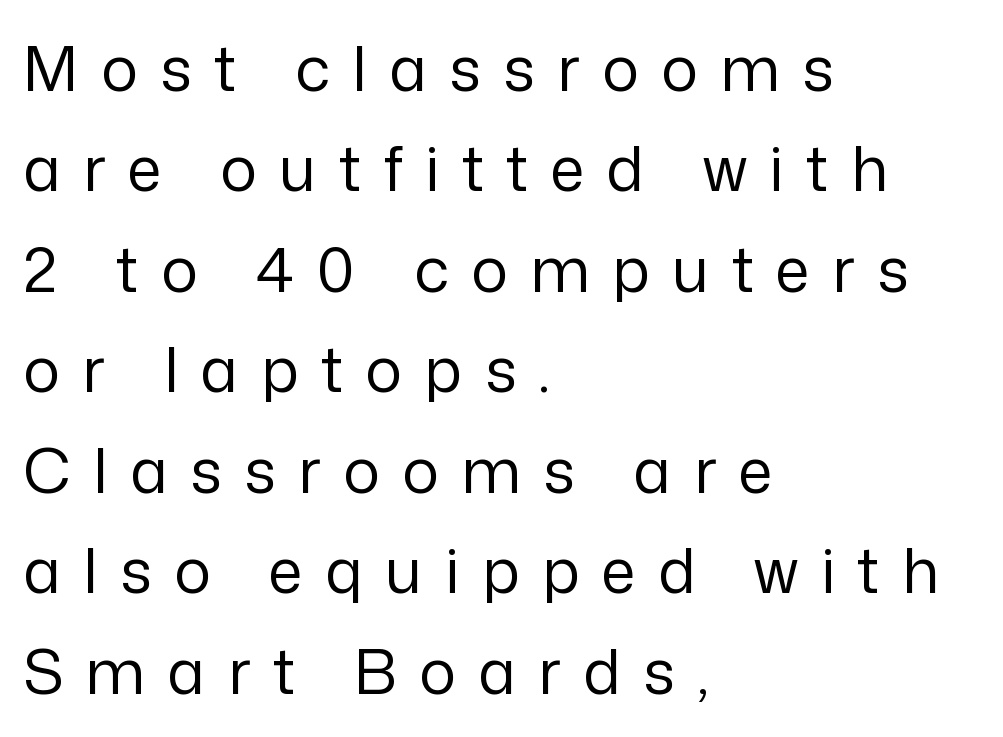
Look at the tracking — it's clearly loosened, letters drifting apart. A typesetter would label this face a sans. Unlike italic type, these characters show no tilt at all. This sample has the flowing, uneven cadence of proportional lettering. This reads as an unemphasized weight, regular at the heaviest. Casual observation: everything's shoved over to the left.
